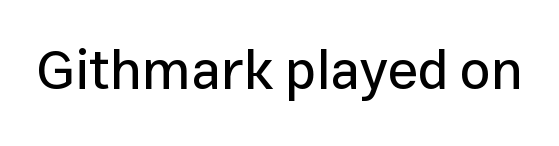
{"serif": "no", "italic": "no", "width": "normal", "stroke_contrast": "low", "x_height": "medium", "monospaced": "no", "underline": "no", "letter_spacing": "normal", "letter_spacing_em": 0.0, "glyph_px": 55}
